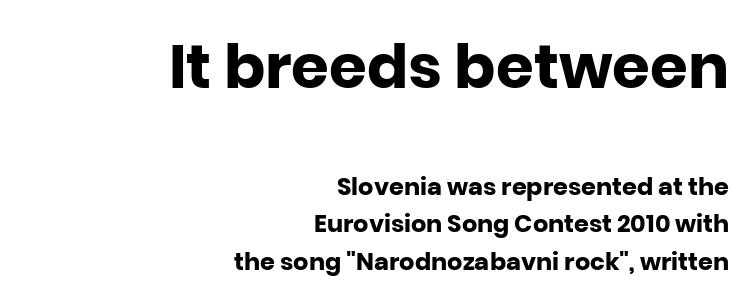
{"serif": "no", "italic": "no", "bold": "yes", "weight": "heavy", "width": "normal", "stroke_contrast": "low", "x_height": "large", "monospaced": "no", "underline": "no", "align": "right", "line_spacing": "normal", "line_spacing_ratio": 1.56, "letter_spacing": "normal", "letter_spacing_em": 0.0, "larger_block": "first", "size_ratio": 2.54, "glyph_px": 61}
